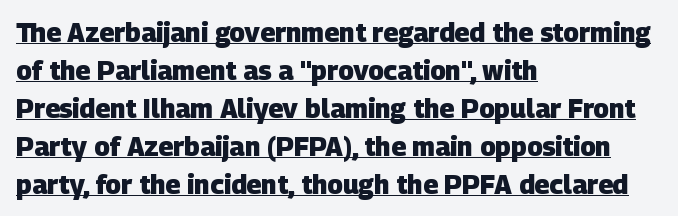
The sample has been set heavy, in full bold. The specimen includes a rule beneath the text block's lines. Does the leading feel generous? No, just average. Spacing between characters is what you'd get straight out of the box.
